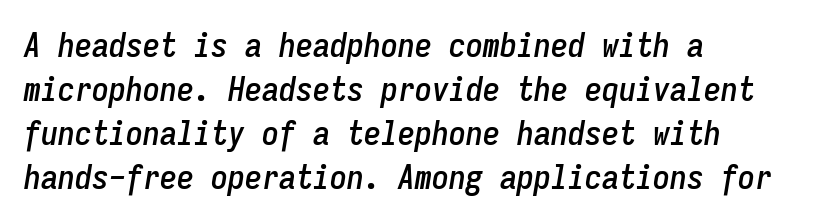
Q: Is the text italic (slanted)? A: Yes, it leans right by about 9 degrees.
Q: Is the text underlined? A: No.
Q: How is the paragraph aligned? A: Left-aligned.
Q: Is the spacing between letters normal or unusually wide? A: Normal.
Q: Is the spacing between lines tight, normal or loose? A: Normal.
Q: Width (condensed, normal, or wide)? A: Condensed.
Q: Stroke contrast? A: Low.
Q: x-height? A: Medium.
Q: Monospaced? A: Yes.
